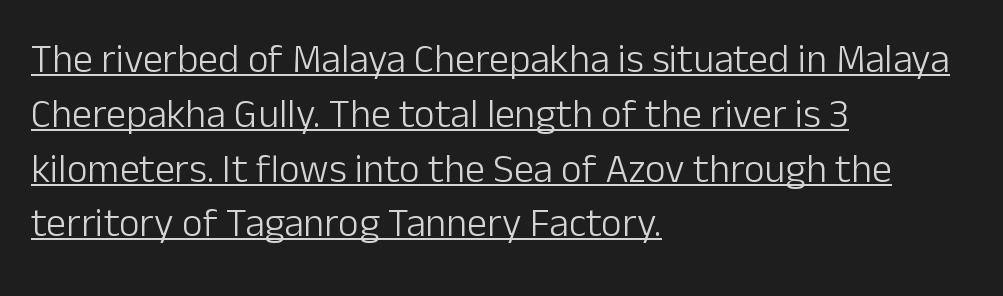
This is not heavy type; no bold has been used. This sample is left-justified, so line endings fall wherever the words run out. Emphasis is given by a line drawn under the lettering. Each letter's strokes conclude bluntly, with no projecting serifs. Nobody touched the tracking dial on this one. Notice how descenders clear the ascenders below comfortably — that's standard leading.
